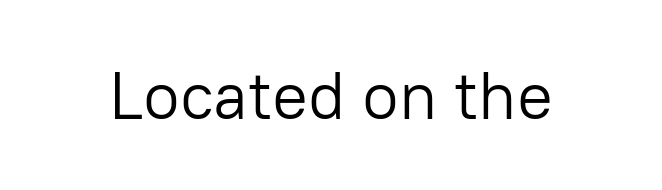
The font is comparable to plain body text, perhaps lighter. Underline: absent. A sans-serif font was chosen for this passage. This is the regular roman posture of the typeface.
